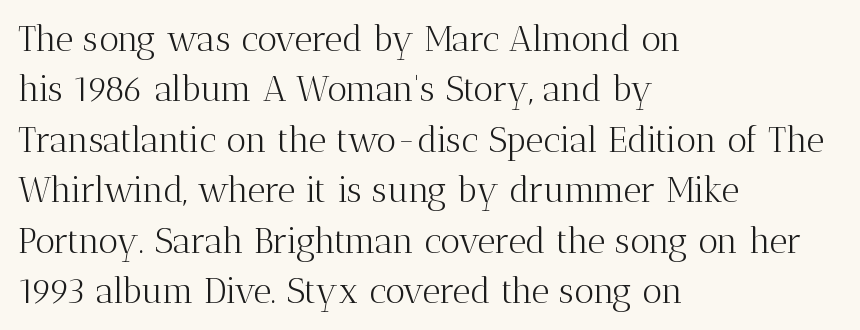
The image shows 35 px light serif type, upright; set left-aligned, normal line spacing (1.44x), normal letter spacing, not underlined; medium stroke contrast and a medium x-height.
